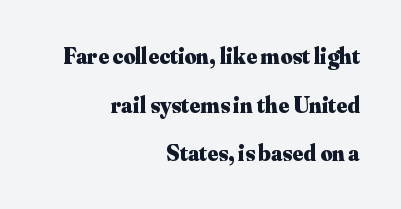
The image shows 23 px bold type, upright; set right-aligned, loose line spacing (2.11x), normal letter spacing, not underlined.
